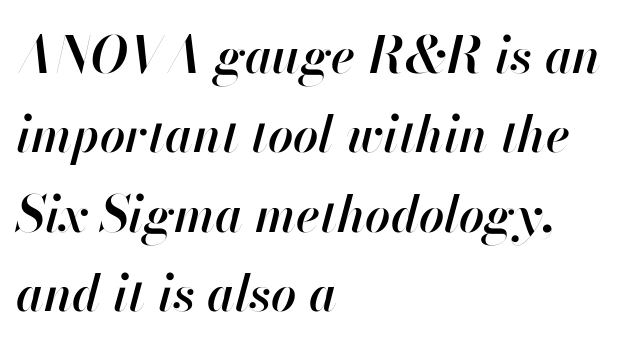
The image shows 50 px semibold type, italic (leaning right); set left-aligned, normal line spacing (1.59x), normal letter spacing, not underlined; high stroke contrast and a small x-height.
